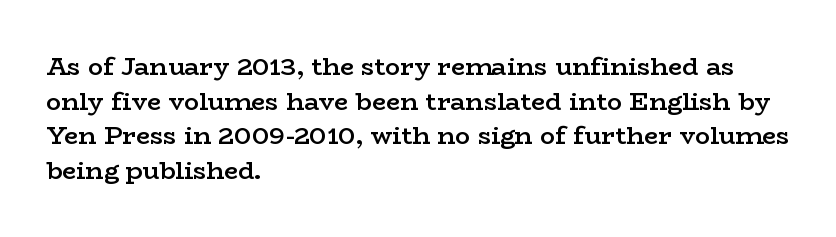
The image shows 25 px text type, upright; set left-aligned, normal line spacing (1.39x), normal letter spacing, not underlined.
